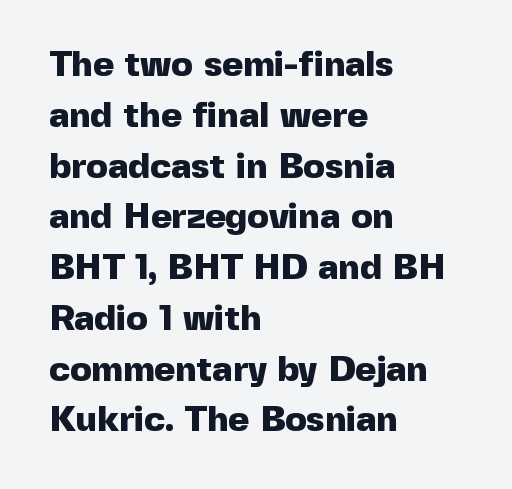
The image shows 36 px heavy sans-serif type, upright; set left-aligned, normal line spacing (1.41x), normal letter spacing, not underlined; a medium x-height.
